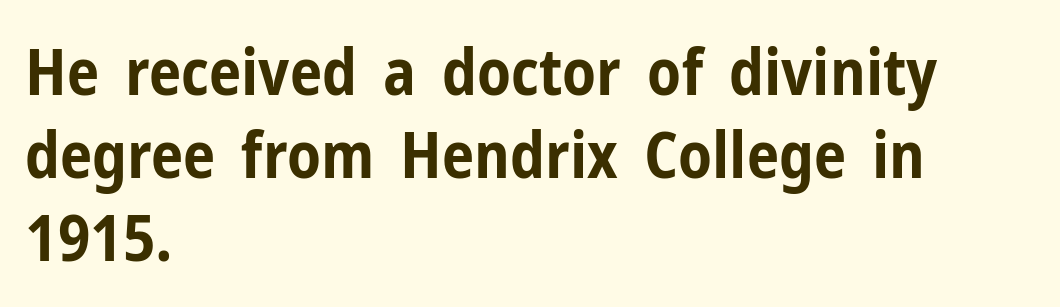
{"serif": "no", "italic": "no", "bold": "yes", "weight": "bold", "width": "condensed", "stroke_contrast": "low", "x_height": "medium", "monospaced": "no", "underline": "no", "align": "left", "line_spacing": "normal", "line_spacing_ratio": 1.28, "letter_spacing": "normal", "letter_spacing_em": 0.0, "glyph_px": 65}
